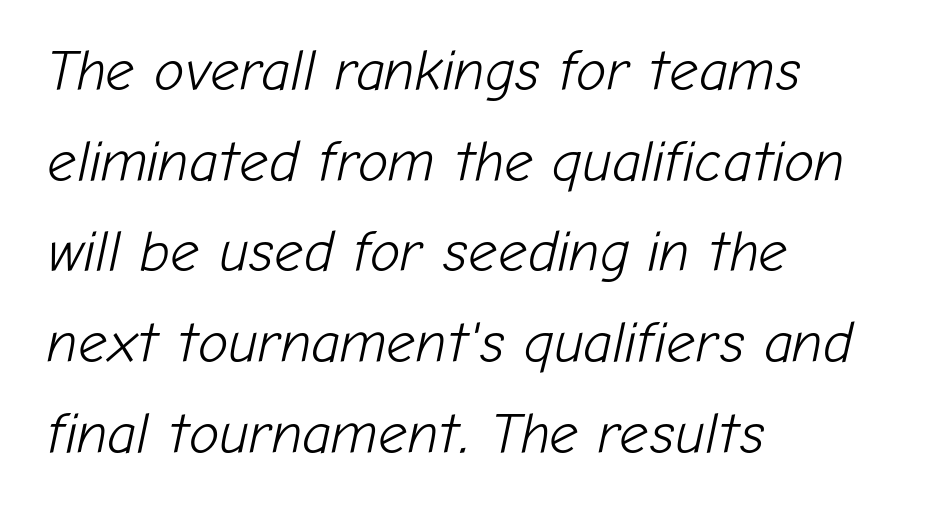
The strokes are not fattened; the text isn't bold. Think of a printed novel: that variable character pitch is what you see here. The area under the type is left untouched. The compositor pushed each line to the left boundary.
